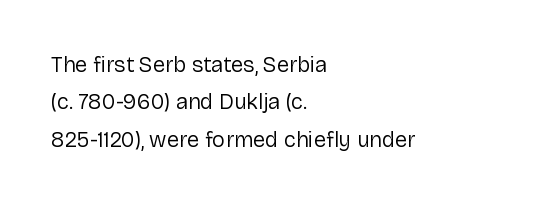
The space directly below the letters is spotless. Heft: none added — not bold. Quick note: not italic, upright. The text block is weighted toward the left margin, trailing off unevenly rightward. Compared with typical paragraphs, the rows here are spaced about the same. The line texture is even and compact thanks to regular tracking.
